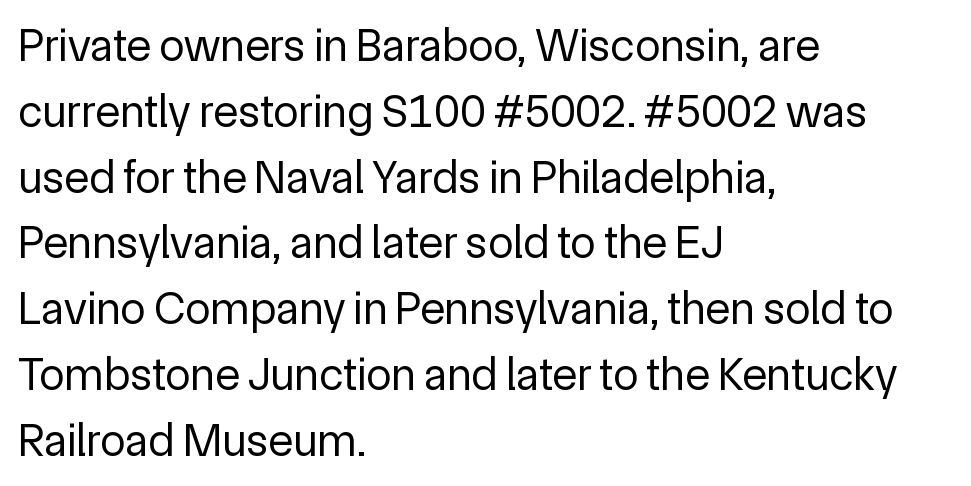
The image shows 46 px regular-weight sans-serif type, upright; set left-aligned, normal line spacing (1.43x), normal letter spacing, not underlined; a medium x-height.
